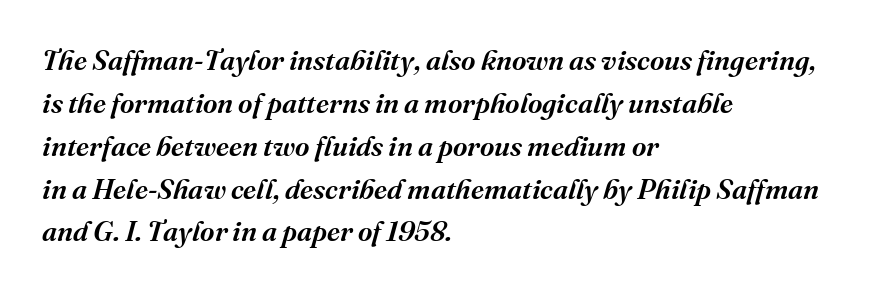
Horizontally, the lines are justified to the leading edge only. Rows of type keep a routine distance in the vertical direction. An italicized treatment has been applied to the whole sample. The space beneath each line is pristine and unruled.
